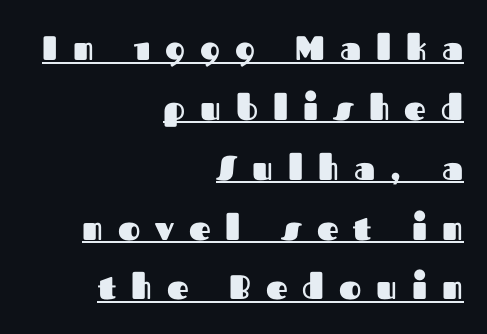
The image shows 34 px heavy sans-serif type, upright; set right-aligned, line spacing 1.76x, unusually wide letter spacing (+0.44 em), underlined; medium stroke contrast and a medium x-height.
